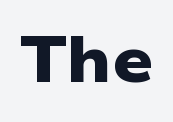
Classification — sans serif. Weight: bold. Do the characters align in a grid? No, the font is proportional. In terms of letterspacing, this is plain default setting.
